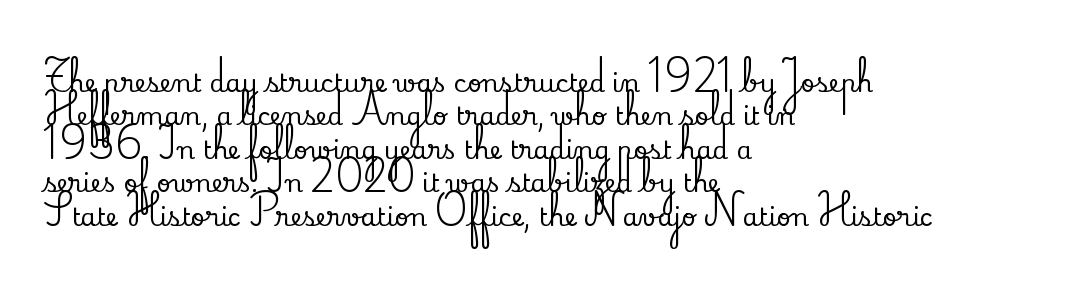
Students, observe: this is what conventionally led text looks like. Observe the ordinary spacing: letters are neighbours, not strangers. Designer's note — italics off, roman on. The specimen omits any rule beneath the text block's lines.
